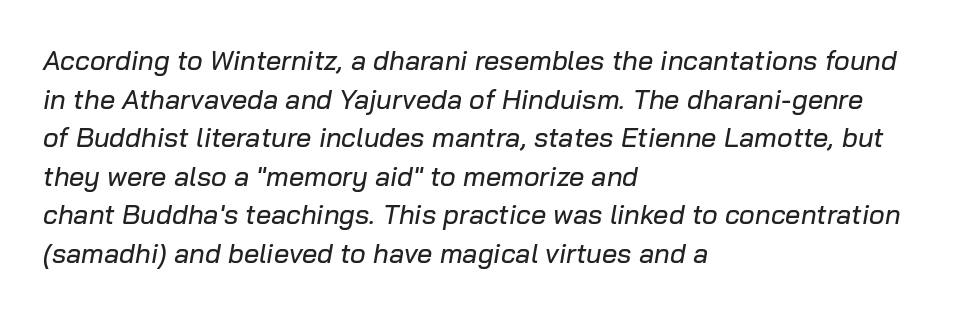
Q: Is the text italic (slanted)? A: Yes, it leans right by about 10 degrees.
Q: Is the text underlined? A: No.
Q: How is the paragraph aligned? A: Left-aligned.
Q: Is the spacing between letters normal or unusually wide? A: Normal.
Q: Is the spacing between lines tight, normal or loose? A: Normal.
